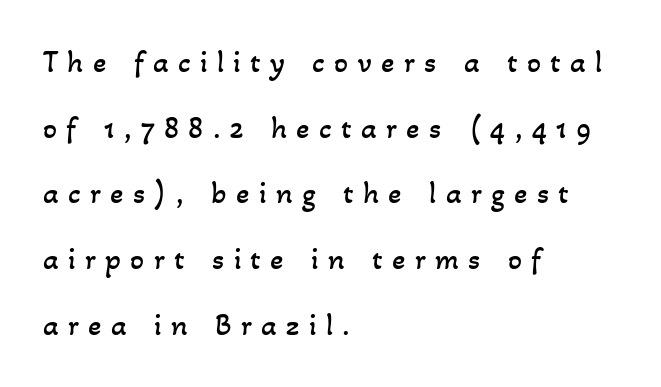
The passage shown is typed in a proportional face where columns would drift. Just letters on the line, the space beneath them empty. Letter spacing: wide. Loosely led — the rows are spread out. The ragged edge is on the right, which tells us the setting is flush left. Heaviness? Minimal to ordinary, like unemphasized prose.
